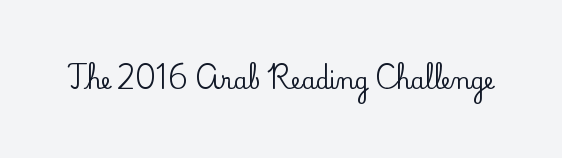
Q: Is the text italic (slanted)? A: No, it is upright.
Q: Is the text underlined? A: No.
Q: Is the spacing between letters normal or unusually wide? A: Normal.
